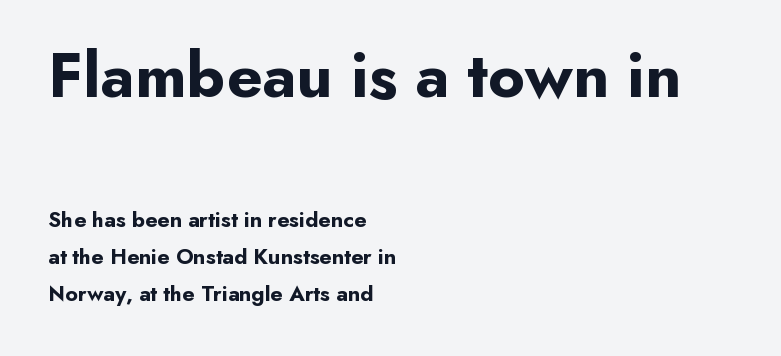
The image shows 65 px bold sans-serif type, upright; set left-aligned, normal line spacing (1.69x), normal letter spacing, not underlined; the first (top) block is 2.95x larger; low stroke contrast and a small x-height.
